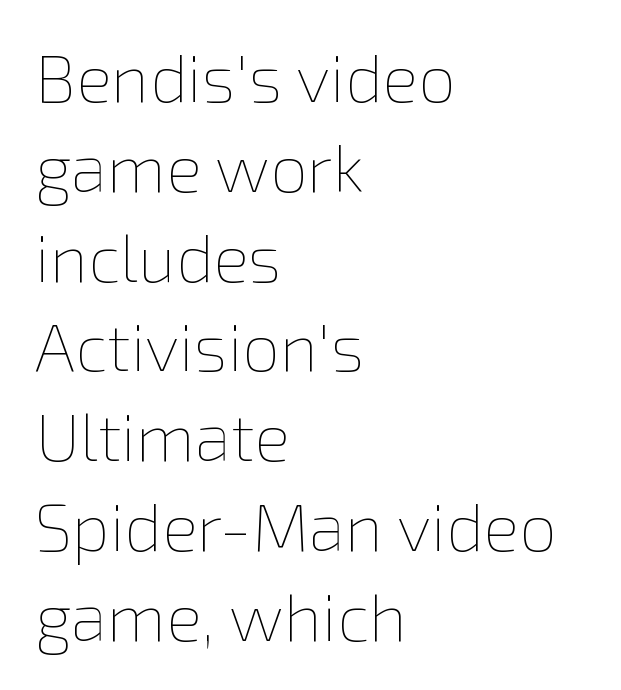
Which margin do the lines hug? The left one — the right edge is uneven. The weight tops out at a normal text grade. The tracking reads as untouched default to a designer's eye. Note the varied advance widths — an 'i' is clearly narrower than an 'm'. If you drew a line through each stem, it would be perfectly vertical.
